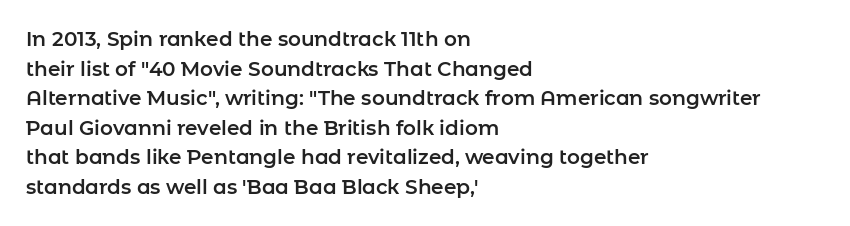
The words here are not underlined. Compared with typical paragraphs, the rows here are spaced about the same. Leftover space on each line is placed entirely after the last word. Students, note that the glyphs here touch the page at normal intervals. Italic: no, the glyphs are upright roman.
